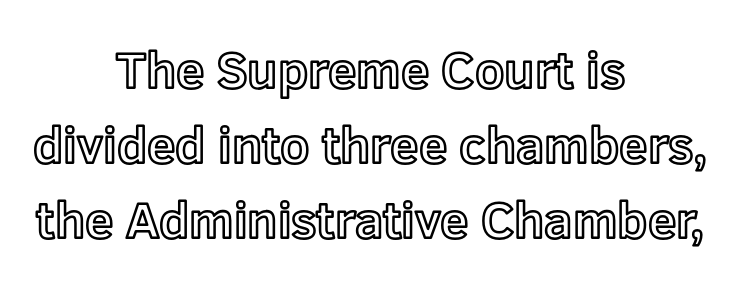
{"italic": "no", "width": "normal", "x_height": "medium", "monospaced": "no", "underline": "no", "align": "center", "line_spacing": "normal", "line_spacing_ratio": 1.47, "letter_spacing": "normal", "letter_spacing_em": 0.0, "glyph_px": 51}
